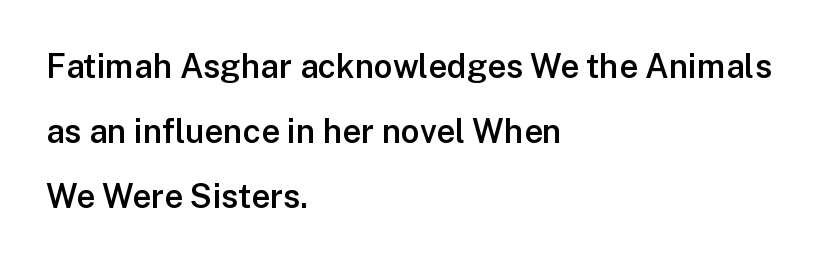
The image shows 33 px semibold sans-serif type, upright; set left-aligned, loose line spacing (1.97x), normal letter spacing, not underlined; low stroke contrast and a medium x-height.
